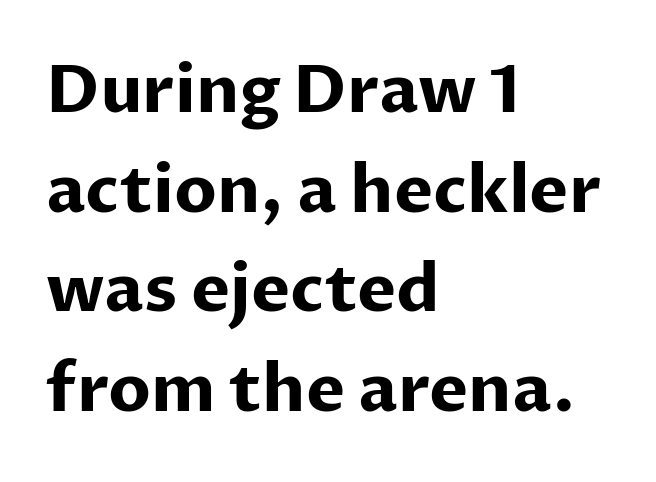
The rows are spaced the way most documents space them. The gaps between neighbouring characters are ordinary and unremarkable. I'd call this a sans setting — the letters go barefoot. Visually the block forms a straight wall on the left and a jagged coastline on the right. The specimen reads as upright at a glance. Spacing verdict: proportional, widths tailored to each character.
